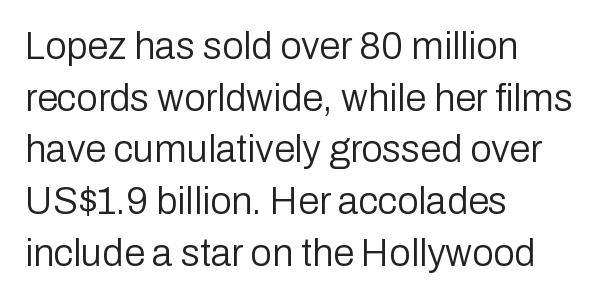
The image shows 38 px regular-weight sans-serif type, upright; set left-aligned, normal line spacing (1.36x), normal letter spacing, not underlined; low stroke contrast and a medium x-height.
